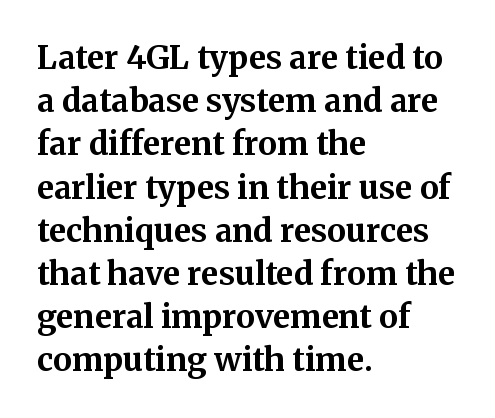
{"serif": "yes", "italic": "no", "bold": "yes", "weight": "bold", "width": "normal", "stroke_contrast": "medium", "x_height": "medium", "monospaced": "no", "underline": "no", "align": "left", "line_spacing": "normal", "line_spacing_ratio": 1.35, "letter_spacing": "normal", "letter_spacing_em": 0.0, "glyph_px": 32}
